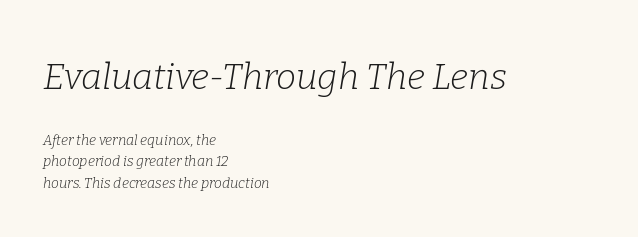
{"serif": "yes", "italic": "yes", "lean": "right", "slant_degrees": 9, "bold": "no", "weight": "light", "width": "normal", "stroke_contrast": "low", "x_height": "medium", "monospaced": "no", "underline": "no", "align": "left", "line_spacing": "normal", "line_spacing_ratio": 1.53, "letter_spacing": "normal", "letter_spacing_em": 0.0, "larger_block": "first", "size_ratio": 2.57, "glyph_px": 36}
